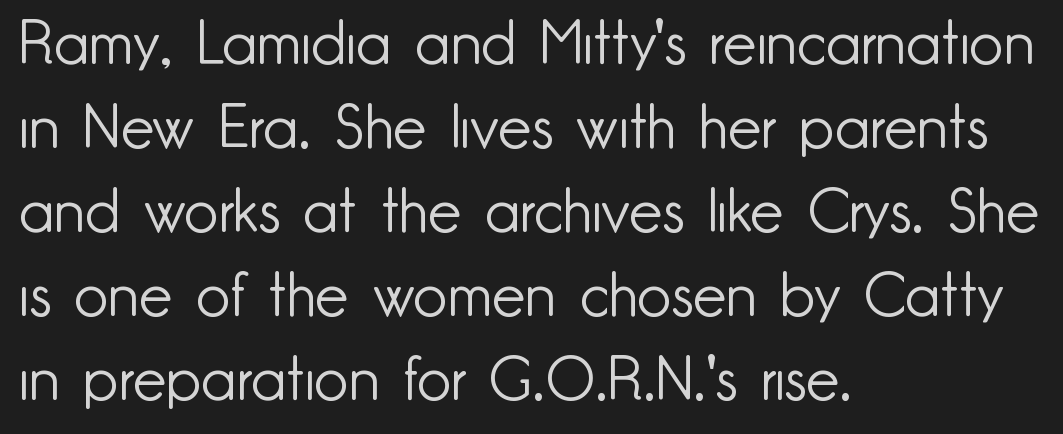
Q: Is the text bold? A: No.
Q: Is the text italic (slanted)? A: No, it is upright.
Q: Is the typeface a serif or a sans-serif typeface? A: Sans-serif.
Q: Is the text underlined? A: No.
Q: How is the paragraph aligned? A: Left-aligned.
Q: Is the spacing between letters normal or unusually wide? A: Normal.
Q: Is the spacing between lines tight, normal or loose? A: Normal.
Q: Width (condensed, normal, or wide)? A: Normal.
Q: Stroke contrast? A: Low.
Q: x-height? A: Small.
Q: Monospaced? A: No.
